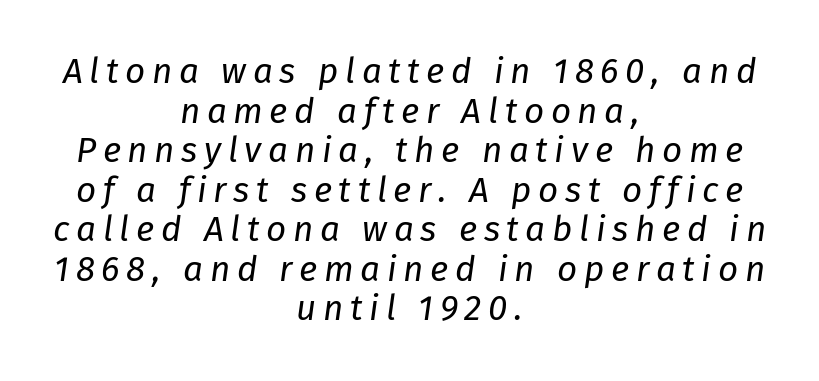
The image shows 35 px regular-weight type, italic (leaning right); set centered, tight line spacing (1.13x), not underlined; low stroke contrast and a medium x-height.
